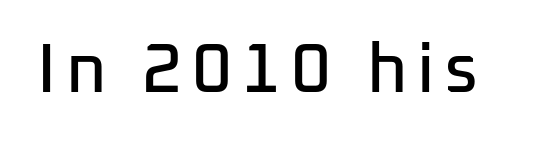
Q: Is the text italic (slanted)? A: No, it is upright.
Q: Is the typeface a serif or a sans-serif typeface? A: Sans-serif.
Q: Is the text underlined? A: No.
Q: Width (condensed, normal, or wide)? A: Normal.
Q: Stroke contrast? A: Low.
Q: x-height? A: Medium.
Q: Monospaced? A: No.
